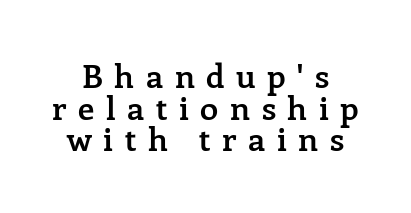
{"serif": "yes", "italic": "no", "bold": "semi", "weight": "semibold", "width": "normal", "stroke_contrast": "low", "x_height": "medium", "monospaced": "no", "underline": "no", "line_spacing": "tight", "line_spacing_ratio": 0.96, "letter_spacing": "wide", "letter_spacing_em": 0.35, "glyph_px": 33}
